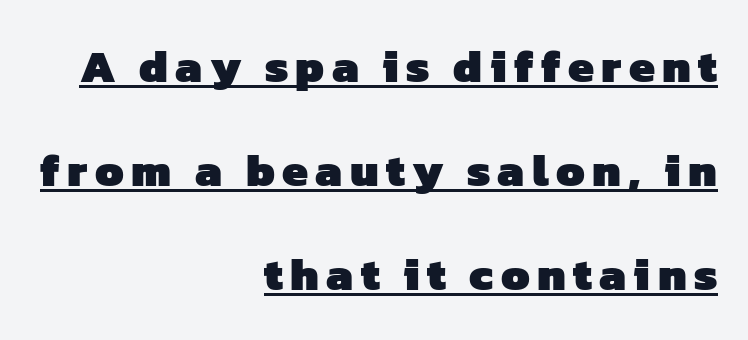
{"serif": "no", "bold": "yes", "weight": "heavy", "width": "normal", "stroke_contrast": "low", "x_height": "medium", "monospaced": "no", "underline": "yes", "align": "right", "line_spacing": "loose", "line_spacing_ratio": 2.26, "glyph_px": 46}
